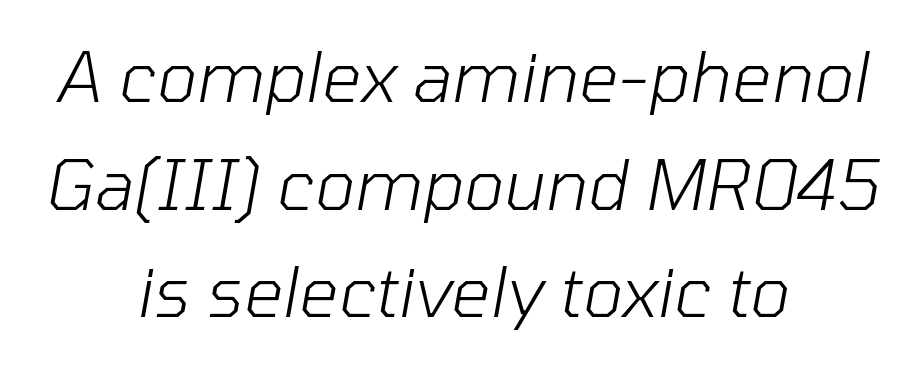
The image shows 69 px light type, italic (leaning right); set centered, normal line spacing (1.56x), normal letter spacing, not underlined; low stroke contrast and a medium x-height.
